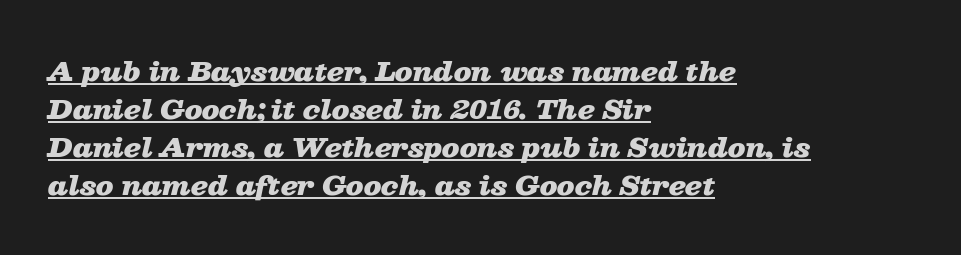
The image shows 26 px bold type, italic (leaning right); set left-aligned, normal line spacing (1.46x), normal letter spacing, underlined.
